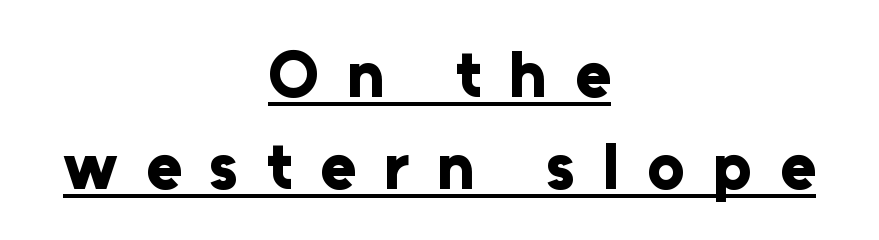
The image shows 66 px bold sans-serif type, upright; set centered, normal line spacing (1.39x), unusually wide letter spacing (+0.42 em), underlined; low stroke contrast and a medium x-height.
